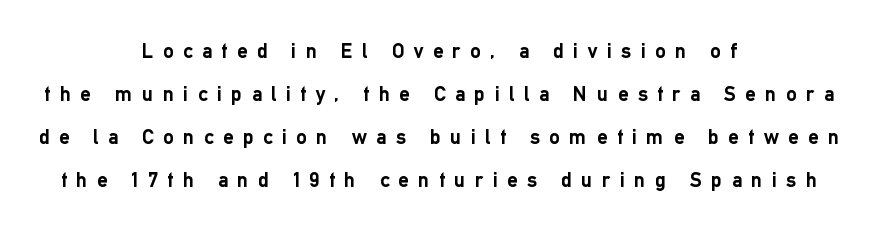
Q: Is the text bold? A: Yes.
Q: Is the text italic (slanted)? A: No, it is upright.
Q: Is the text underlined? A: No.
Q: How is the paragraph aligned? A: Centered.
Q: Is the spacing between letters normal or unusually wide? A: Unusually wide.
Q: Is the spacing between lines tight, normal or loose? A: Loose.
